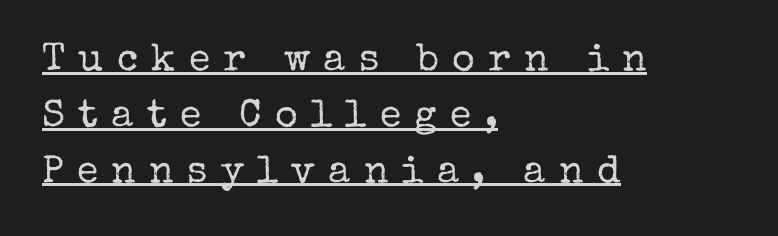
The image shows 39 px regular-weight serif type, upright; set left-aligned, normal line spacing (1.43x), unusually wide letter spacing (+0.34 em), underlined; low stroke contrast and a medium x-height.
